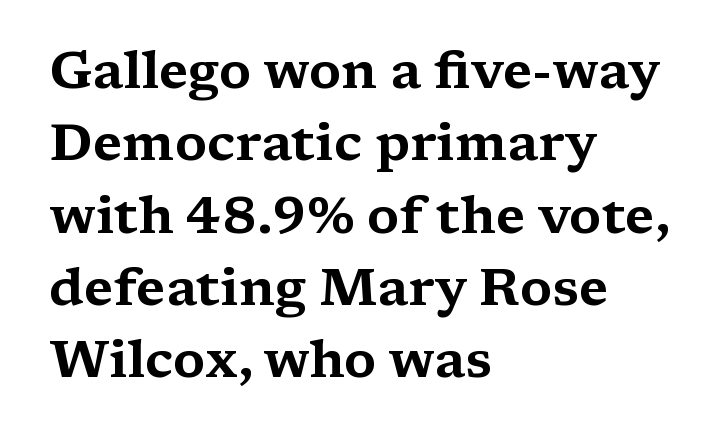
{"serif": "yes", "italic": "no", "width": "wide", "stroke_contrast": "medium", "x_height": "medium", "monospaced": "no", "underline": "no", "align": "left", "line_spacing": "normal", "line_spacing_ratio": 1.39, "letter_spacing": "normal", "letter_spacing_em": 0.0, "glyph_px": 52}
